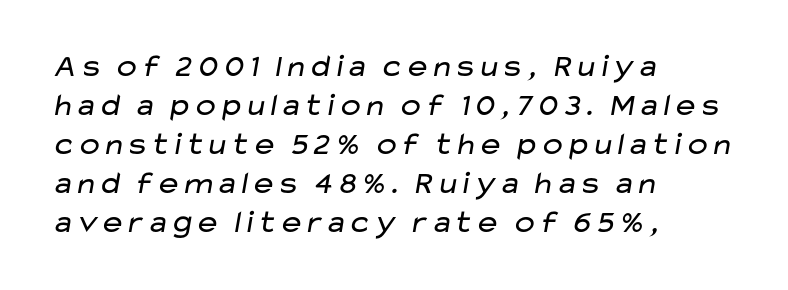
Q: Is the text bold? A: No.
Q: Is the typeface a serif or a sans-serif typeface? A: Sans-serif.
Q: Is the text underlined? A: No.
Q: How is the paragraph aligned? A: Left-aligned.
Q: Is the spacing between letters normal or unusually wide? A: Normal.
Q: Width (condensed, normal, or wide)? A: Wide.
Q: Stroke contrast? A: Low.
Q: x-height? A: Medium.
Q: Monospaced? A: No.
